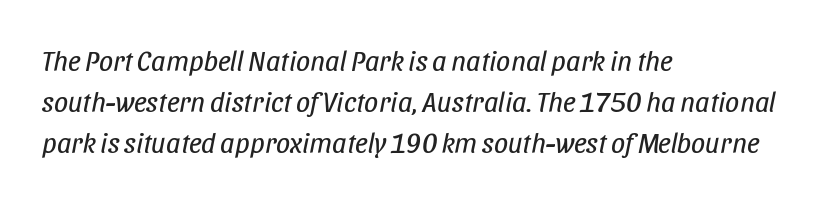
Ink coverage per letter is moderate at most. The space beneath each line is pristine and unruled. You could call the tracking neutral — neither tight nor loose. One-word summary of the alignment: left.
